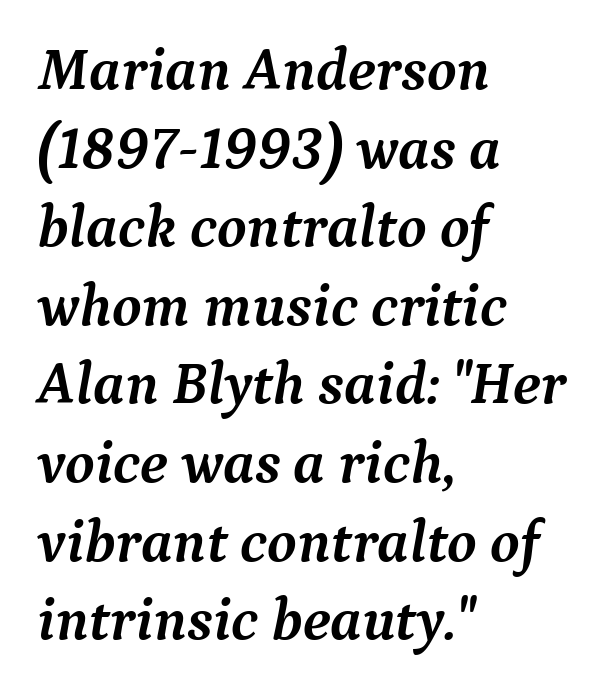
{"serif": "yes", "italic": "yes", "lean": "right", "slant_degrees": 9, "bold": "yes", "weight": "semibold", "width": "normal", "stroke_contrast": "medium", "x_height": "medium", "monospaced": "no", "underline": "no", "align": "left", "line_spacing": "normal", "line_spacing_ratio": 1.31, "letter_spacing": "normal", "letter_spacing_em": 0.0, "glyph_px": 60}
